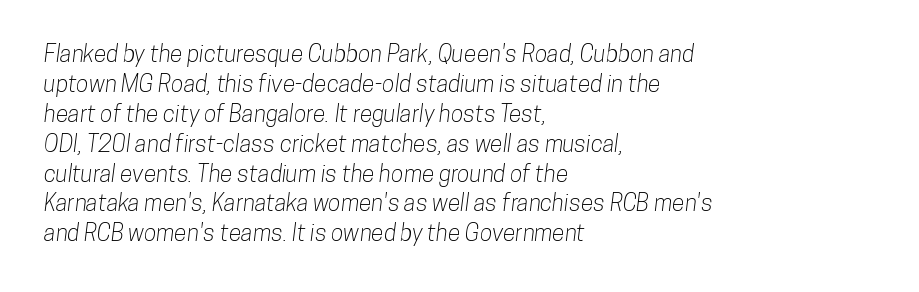
The image shows 23 px text type; set left-aligned, normal line spacing (1.3x), normal letter spacing, not underlined.
